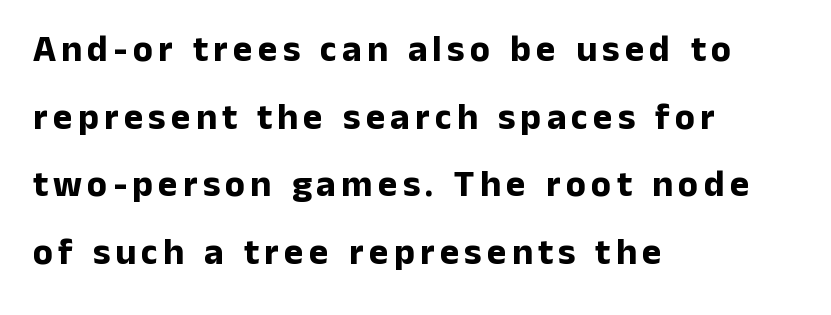
The image shows 37 px bold sans-serif type, upright; set left-aligned, line spacing 1.83x, not underlined; low stroke contrast and a medium x-height.
